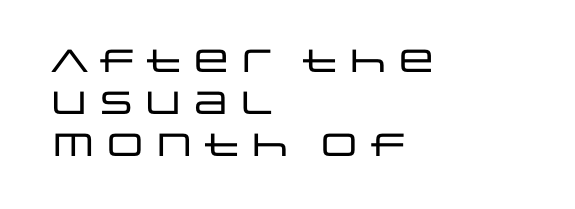
The image shows 32 px wide sans-serif type, upright; set left-aligned, normal line spacing (1.31x), normal letter spacing, not underlined; low stroke contrast and a large x-height.
